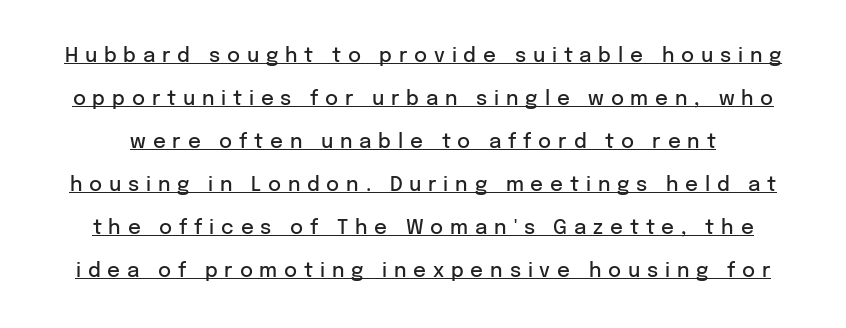
Moderately thickened strokes mark this as semibold type. You can tell it's not italic because the verticals are truly vertical. The letterforms stand isolated, each surrounded by extra space. Quick note: interline space is abundant. In designer terms, the underline attribute is active on this setting.
